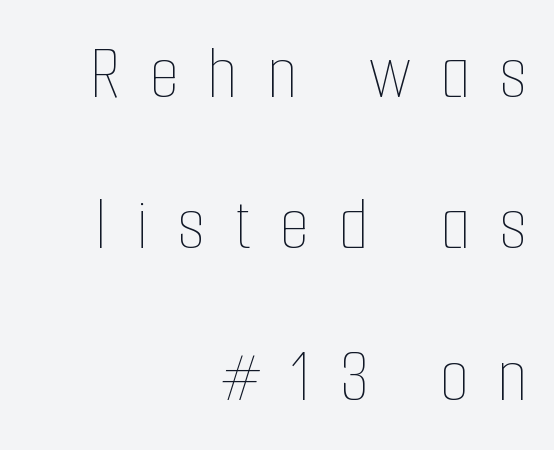
Rule under the text: the space is simply empty. The font's upright variant was chosen for this text. All the whitespace from short lines collects on the left. The rendering uses natural spacing where letterforms have individual widths.
